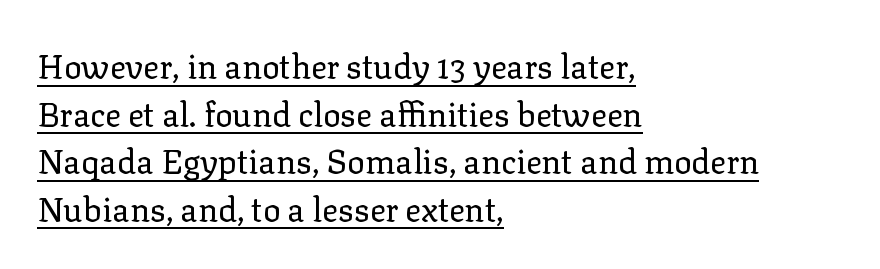
{"serif": "yes", "italic": "no", "bold": "no", "weight": "regular", "width": "normal", "stroke_contrast": "low", "x_height": "medium", "monospaced": "no", "underline": "yes", "align": "left", "line_spacing": "normal", "line_spacing_ratio": 1.44, "letter_spacing": "normal", "letter_spacing_em": 0.0, "glyph_px": 33}
